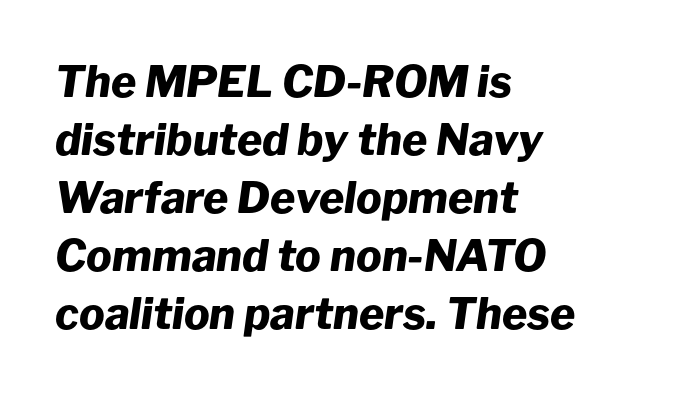
This sample has the flowing, uneven cadence of proportional lettering. Plain, unruled lines of type. These lines are set flush left with a ragged right edge. Line spacing here is normal.
